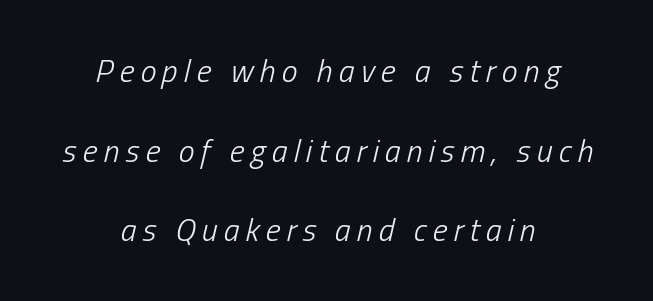
{"italic": "yes", "lean": "right", "slant_degrees": 13, "bold": "no", "weight": "light", "width": "condensed", "stroke_contrast": "low", "x_height": "medium", "monospaced": "no", "underline": "no", "align": "center", "line_spacing": "loose", "line_spacing_ratio": 2.49, "glyph_px": 32}
